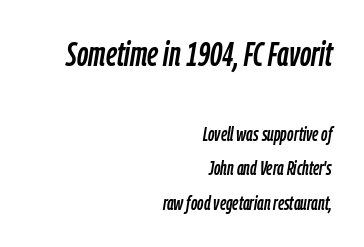
{"italic": "yes", "lean": "right", "slant_degrees": 9, "width": "condensed", "stroke_contrast": "low", "x_height": "medium", "monospaced": "no", "underline": "no", "align": "right", "line_spacing_ratio": 1.73, "letter_spacing": "normal", "letter_spacing_em": 0.0, "larger_block": "first", "size_ratio": 1.75, "glyph_px": 35}
